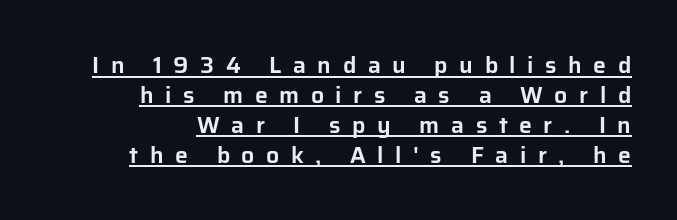
The image shows 23 px text type, upright; set right-aligned, normal line spacing (1.3x), unusually wide letter spacing (+0.5 em), underlined.
